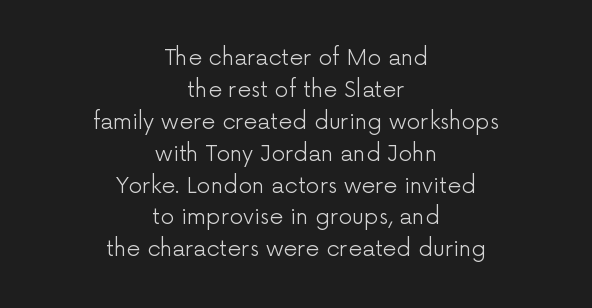
{"italic": "no", "bold": "no", "underline": "no", "align": "center", "line_spacing": "normal", "line_spacing_ratio": 1.45, "letter_spacing": "normal", "letter_spacing_em": 0.0, "glyph_px": 22}
